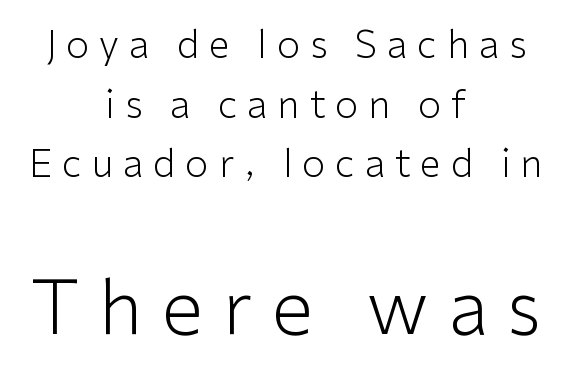
Q: Is the text bold? A: No.
Q: Is the text italic (slanted)? A: No, it is upright.
Q: Is the typeface a serif or a sans-serif typeface? A: Sans-serif.
Q: Is the text underlined? A: No.
Q: How is the paragraph aligned? A: Centered.
Q: Is the spacing between letters normal or unusually wide? A: Unusually wide.
Q: Is the spacing between lines tight, normal or loose? A: Normal.
Q: Which block of text is set in a larger size, the first (top) or the second (bottom)? A: The second (bottom) one.
Q: Width (condensed, normal, or wide)? A: Normal.
Q: Stroke contrast? A: Low.
Q: x-height? A: Medium.
Q: Monospaced? A: No.
